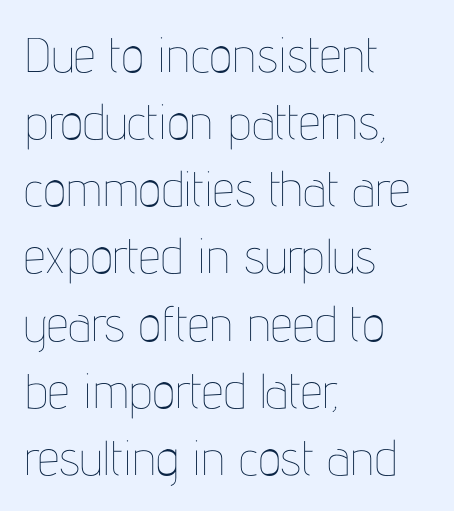
{"italic": "no", "bold": "no", "weight": "thin", "width": "condensed", "stroke_contrast": "low", "x_height": "medium", "monospaced": "no", "underline": "no", "align": "left", "line_spacing": "normal", "line_spacing_ratio": 1.37, "letter_spacing": "normal", "letter_spacing_em": 0.0, "glyph_px": 49}
